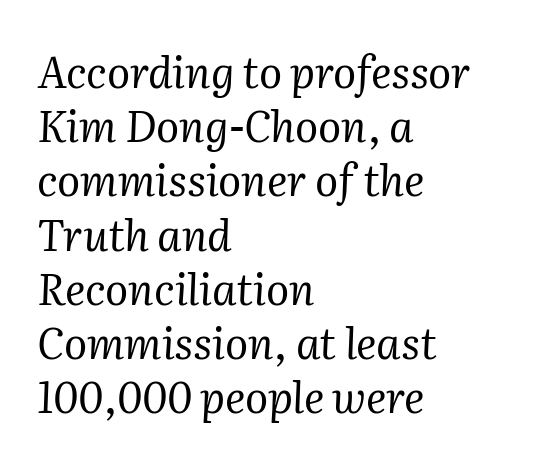
Each new line begins a customary step beneath the previous one. The paragraph has a hard left edge and a soft right edge. The gaps between neighbouring characters are ordinary and unremarkable. Here the designer chose a conventional face with non-uniform glyph widths. Slant detected: the letters are inclined. Stroke mass is kept to a normal reading level or below.
